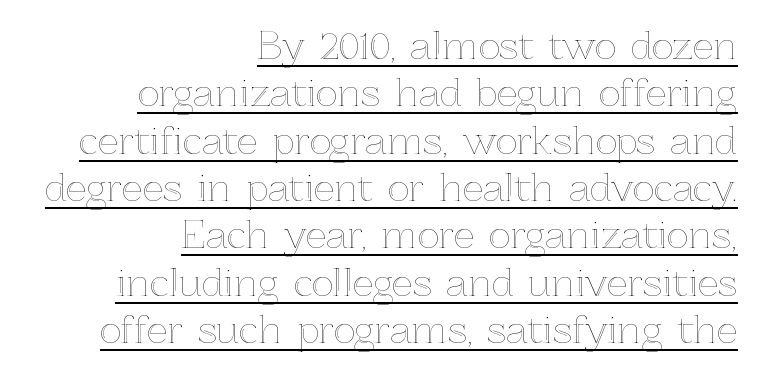
Is this a fixed-width face? No — the glyphs have proportional, varying widths. Which margin do the lines hug? The right one — the left edge is uneven. Each word holds together tightly as a unit, with standard inter-letter gaps. Rows of type keep a routine distance in the vertical direction. A continuous stroke trails under the words, as in a hyperlink.
